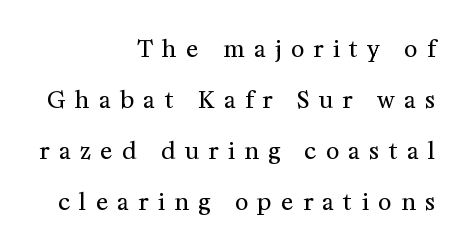
The image shows 23 px text type, upright; set right-aligned, loose line spacing (2.22x), unusually wide letter spacing (+0.41 em), not underlined.
